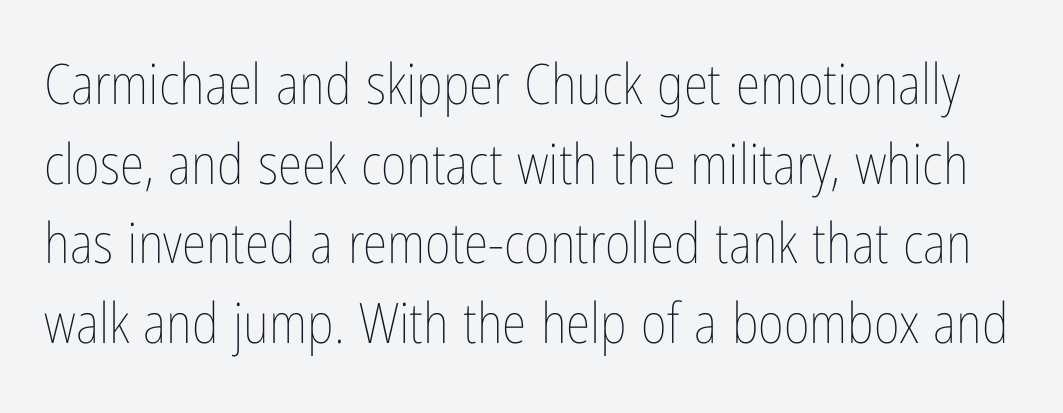
The image shows 56 px thin, condensed type, upright; set normal line spacing (1.42x), normal letter spacing, not underlined; low stroke contrast and a medium x-height.
